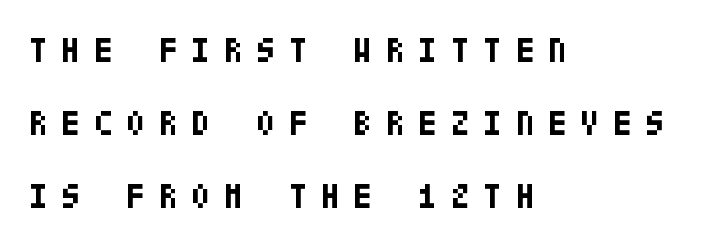
{"serif": "no", "italic": "no", "bold": "yes", "weight": "bold", "width": "condensed", "stroke_contrast": "low", "x_height": "large", "underline": "no", "align": "left", "line_spacing": "loose", "line_spacing_ratio": 2.08, "letter_spacing": "wide", "letter_spacing_em": 0.38, "glyph_px": 35}
